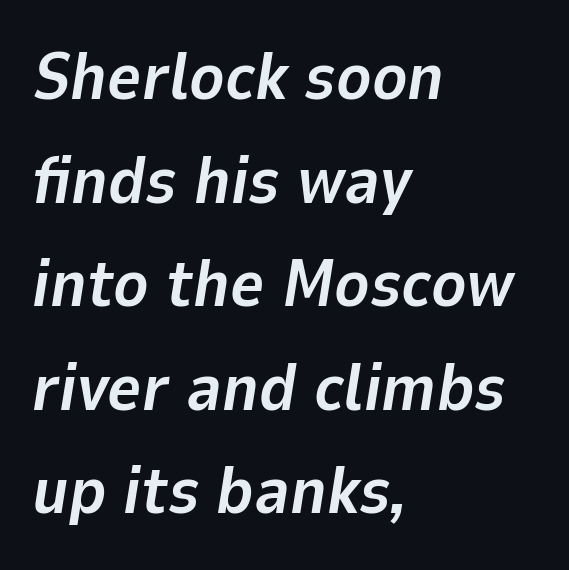
Think of a printed novel: that variable character pitch is what you see here. Descenders hang freely into open space. Chunky letters — that's bold for sure. Style check: oblique.
